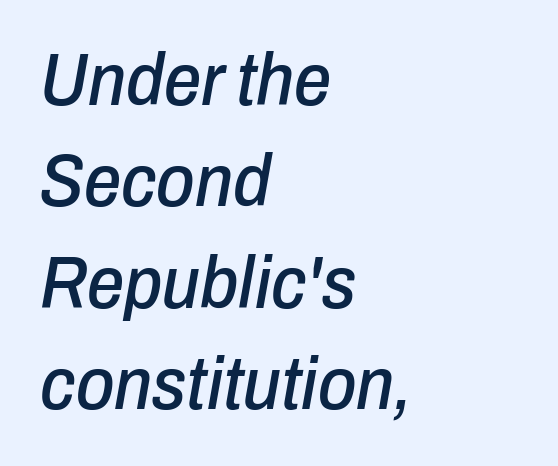
{"italic": "yes", "lean": "right", "slant_degrees": 10, "width": "condensed", "stroke_contrast": "low", "x_height": "medium", "monospaced": "no", "underline": "no", "align": "left", "line_spacing": "normal", "line_spacing_ratio": 1.37, "letter_spacing": "normal", "letter_spacing_em": 0.0, "glyph_px": 74}
